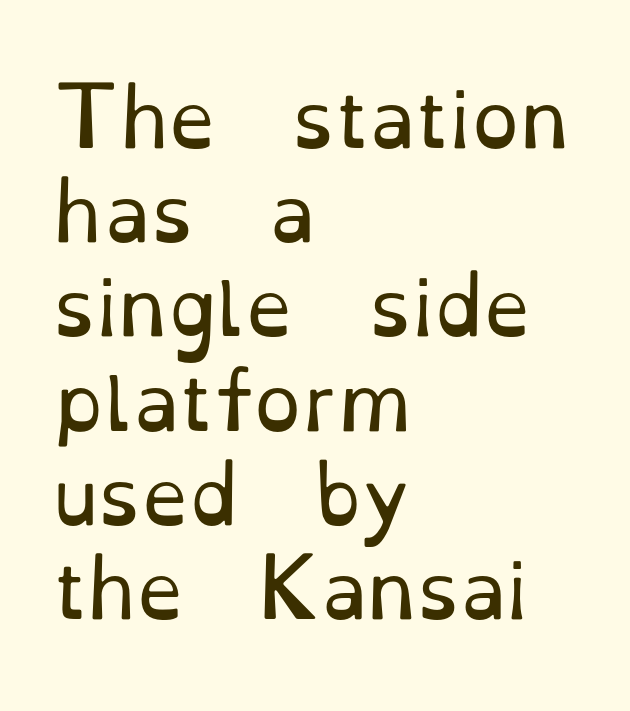
The image shows 76 px regular-weight type, upright; set left-aligned, line spacing 1.24x, normal letter spacing, not underlined; low stroke contrast and a small x-height.
